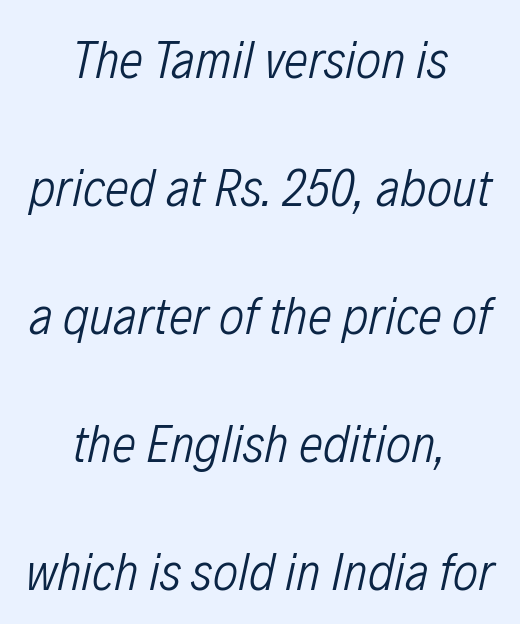
{"italic": "yes", "lean": "right", "slant_degrees": 12, "bold": "no", "weight": "light", "width": "condensed", "stroke_contrast": "low", "x_height": "medium", "monospaced": "no", "underline": "no", "align": "center", "line_spacing": "loose", "line_spacing_ratio": 2.37, "letter_spacing": "normal", "letter_spacing_em": 0.0, "glyph_px": 54}
